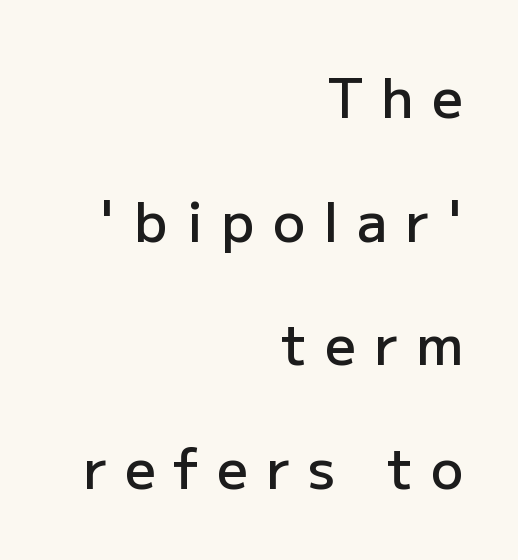
The gaps between neighbouring characters are conspicuously large. Compared with an ordinary text face, these strokes are moderately heavier — a semibold. Check the space under the baseline: it is left empty. A typesetter would mark this as roman, not italic.
